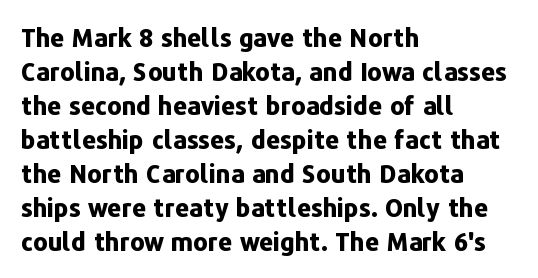
{"italic": "no", "bold": "yes", "underline": "no", "align": "left", "line_spacing": "normal", "line_spacing_ratio": 1.36, "letter_spacing": "normal", "letter_spacing_em": 0.0, "glyph_px": 25}
